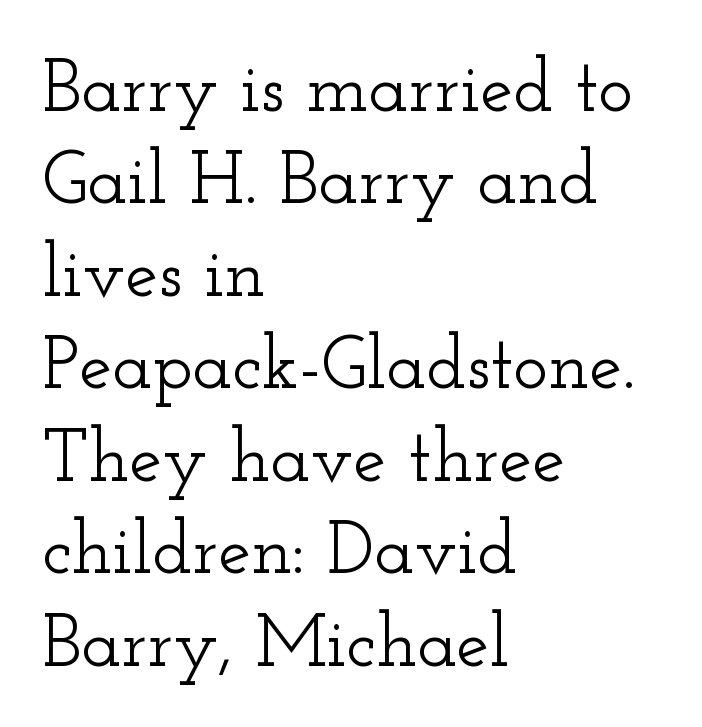
{"serif": "yes", "italic": "no", "width": "wide", "stroke_contrast": "low", "x_height": "small", "monospaced": "no", "underline": "no", "align": "left", "line_spacing": "normal", "line_spacing_ratio": 1.25, "letter_spacing": "normal", "letter_spacing_em": 0.0, "glyph_px": 74}
